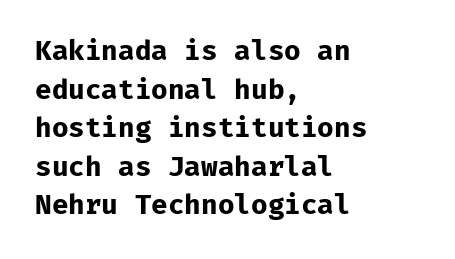
The image shows 27 px bold type, upright; set left-aligned, normal line spacing (1.43x), normal letter spacing, not underlined.
